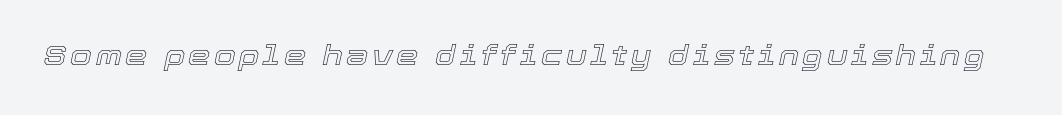
Q: Is the text italic (slanted)? A: Yes, it leans right by about 12 degrees.
Q: Is the text underlined? A: No.
Q: Width (condensed, normal, or wide)? A: Normal.
Q: x-height? A: Medium.
Q: Monospaced? A: No.
